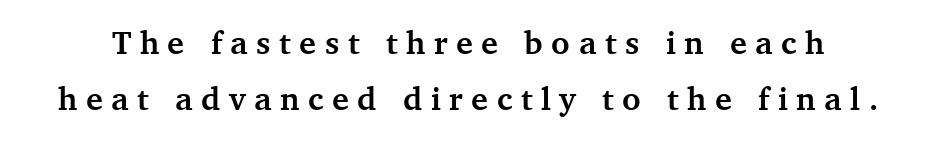
The image shows 32 px semibold serif type, upright; set line spacing 1.74x, unusually wide letter spacing (+0.27 em), not underlined; medium stroke contrast and a medium x-height.
